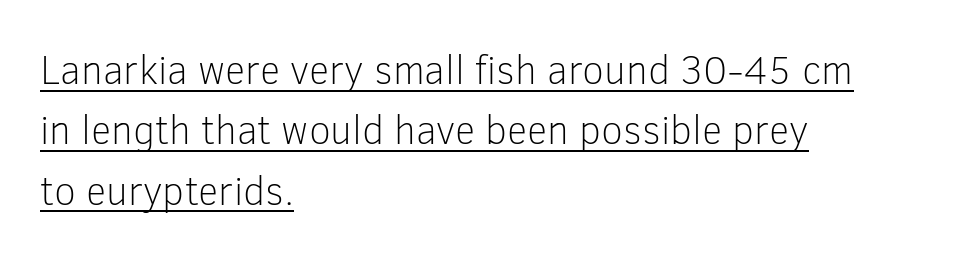
Q: Is the text bold? A: No.
Q: Is the text italic (slanted)? A: No, it is upright.
Q: Is the typeface a serif or a sans-serif typeface? A: Sans-serif.
Q: Is the text underlined? A: Yes.
Q: How is the paragraph aligned? A: Left-aligned.
Q: Is the spacing between letters normal or unusually wide? A: Normal.
Q: Is the spacing between lines tight, normal or loose? A: Normal.
Q: Width (condensed, normal, or wide)? A: Normal.
Q: Stroke contrast? A: Low.
Q: x-height? A: Medium.
Q: Monospaced? A: No.
